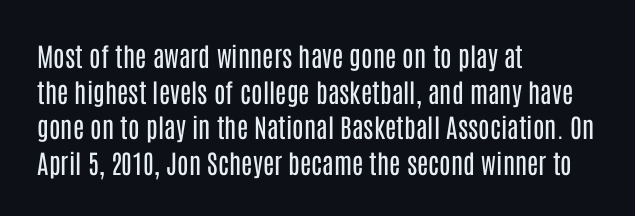
Q: Is the text bold? A: No.
Q: Is the text italic (slanted)? A: No, it is upright.
Q: Is the text underlined? A: No.
Q: How is the paragraph aligned? A: Left-aligned.
Q: Is the spacing between letters normal or unusually wide? A: Normal.
Q: Is the spacing between lines tight, normal or loose? A: Normal.
